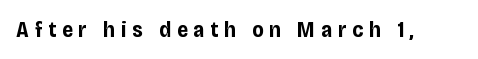
Tracking here is generous; glyphs stand well apart from one another. Weight check: bold — yes, fully. The specimen omits any rule beneath the text block's lines. If you drew a line through each stem, it would be perfectly vertical.
